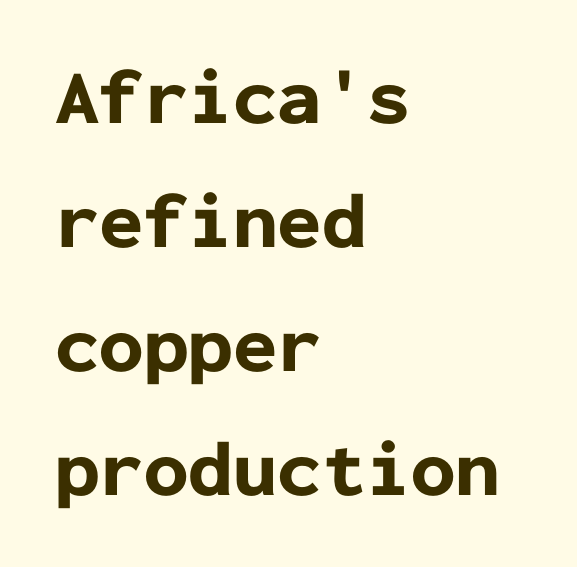
{"serif": "no", "italic": "no", "bold": "yes", "weight": "bold", "width": "normal", "stroke_contrast": "low", "x_height": "medium", "monospaced": "yes", "underline": "no", "align": "left", "line_spacing": "normal", "line_spacing_ratio": 1.57, "letter_spacing": "normal", "letter_spacing_em": 0.0, "glyph_px": 79}
